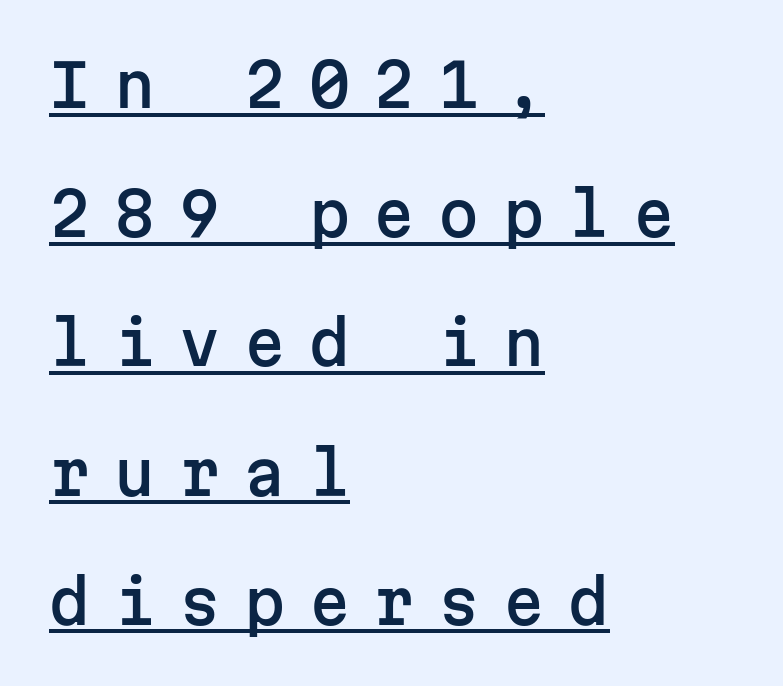
Typographically, this falls in the sans-serif category. The block of text is sparse from top to bottom, with ample space between rows. Is there any slant? The stems are plumb. The text block is weighted toward the left margin, trailing off unevenly rightward. Somebody hit Ctrl+U on this one — the words are underlined.
